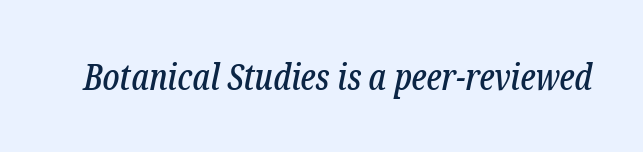
Q: Is the text italic (slanted)? A: Yes, it leans right by about 12 degrees.
Q: Is the typeface a serif or a sans-serif typeface? A: Serif.
Q: Is the text underlined? A: No.
Q: Is the spacing between letters normal or unusually wide? A: Normal.
Q: Width (condensed, normal, or wide)? A: Condensed.
Q: Stroke contrast? A: Low.
Q: x-height? A: Medium.
Q: Monospaced? A: No.
